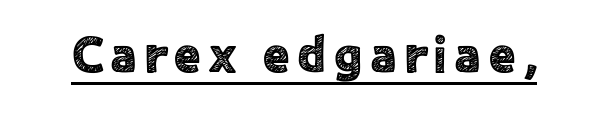
The image shows 50 px sans-serif type, upright; set underlined; a medium x-height.
